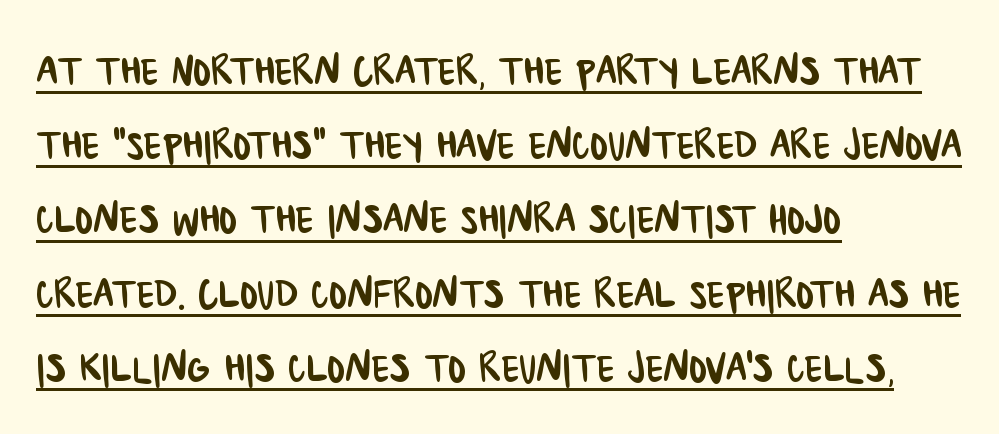
Q: Is the typeface a serif or a sans-serif typeface? A: Sans-serif.
Q: Is the text underlined? A: Yes.
Q: How is the paragraph aligned? A: Left-aligned.
Q: Is the spacing between letters normal or unusually wide? A: Normal.
Q: Is the spacing between lines tight, normal or loose? A: Normal.
Q: Width (condensed, normal, or wide)? A: Condensed.
Q: Stroke contrast? A: Low.
Q: x-height? A: Large.
Q: Monospaced? A: No.
